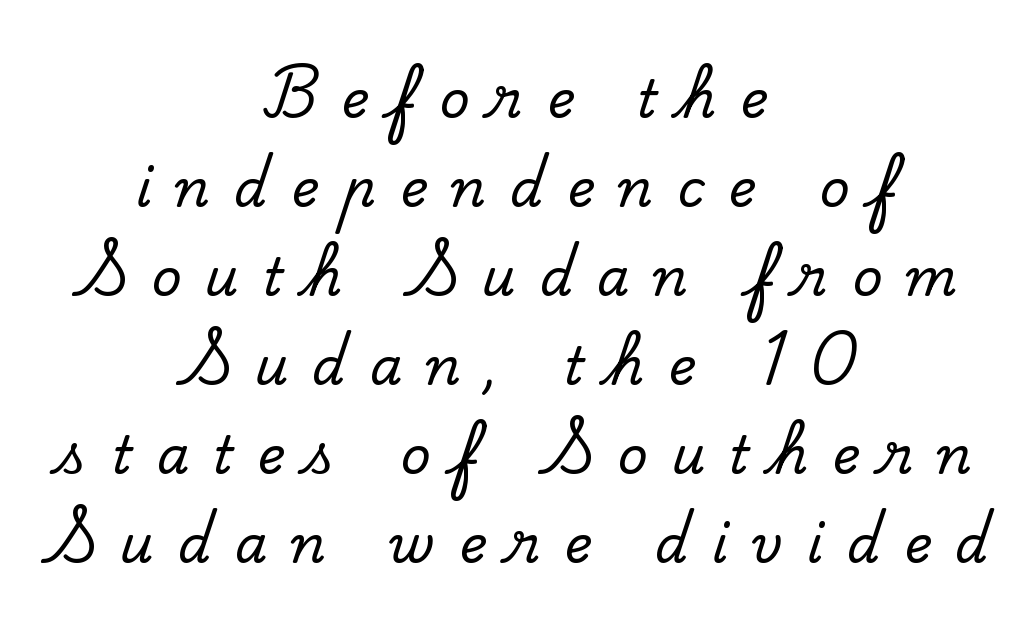
Q: Is the text italic (slanted)? A: Yes.
Q: Is the typeface a serif or a sans-serif typeface? A: Serif.
Q: Is the text underlined? A: No.
Q: How is the paragraph aligned? A: Centered.
Q: Is the spacing between letters normal or unusually wide? A: Unusually wide.
Q: Width (condensed, normal, or wide)? A: Normal.
Q: Stroke contrast? A: Low.
Q: x-height? A: Small.
Q: Monospaced? A: No.
